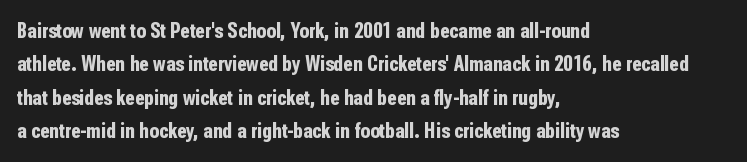
{"italic": "no", "bold": "yes", "underline": "no", "align": "left", "line_spacing": "normal", "line_spacing_ratio": 1.52, "letter_spacing": "normal", "letter_spacing_em": 0.0, "glyph_px": 22}
